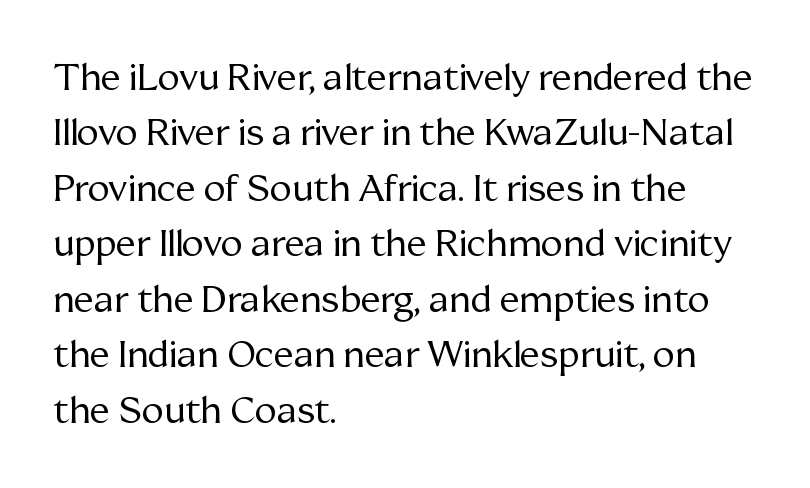
{"serif": "yes", "italic": "no", "bold": "no", "weight": "regular", "width": "normal", "stroke_contrast": "medium", "x_height": "medium", "monospaced": "no", "underline": "no", "align": "left", "line_spacing": "normal", "line_spacing_ratio": 1.5, "letter_spacing": "normal", "letter_spacing_em": 0.0, "glyph_px": 37}
